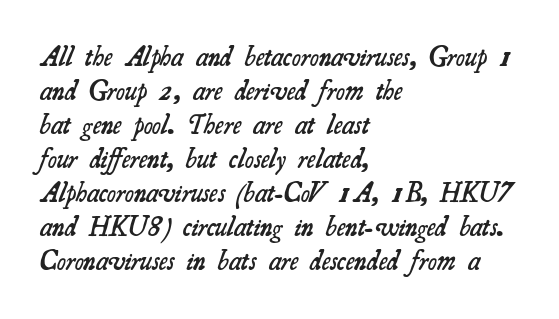
On the weight axis this lands at semibold, roughly 600. No extra tracking has been applied to these lines. This sample keeps an unexceptional amount of space between lines. Left-aligned paragraph, ragged on the right. Only glyphs here, with clear space below each row.
